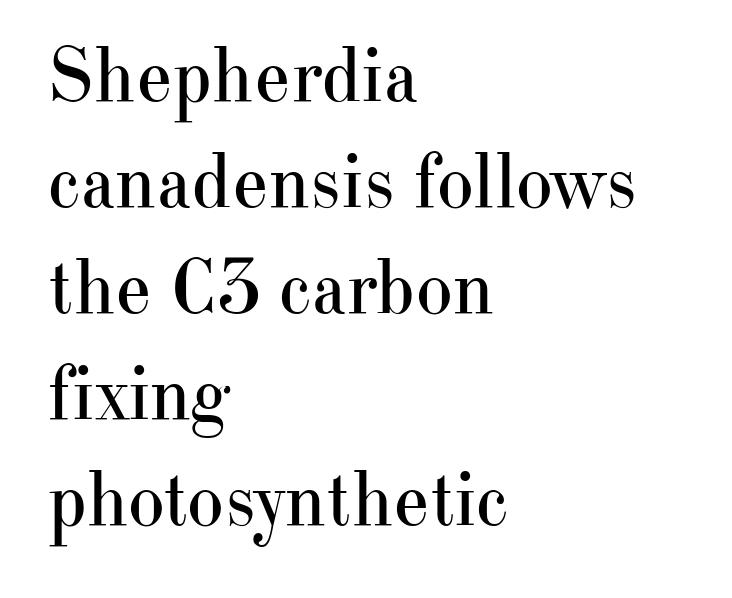
The image shows 78 px regular-weight serif type, upright; set left-aligned, normal line spacing (1.36x), normal letter spacing, not underlined; high stroke contrast and a small x-height.
